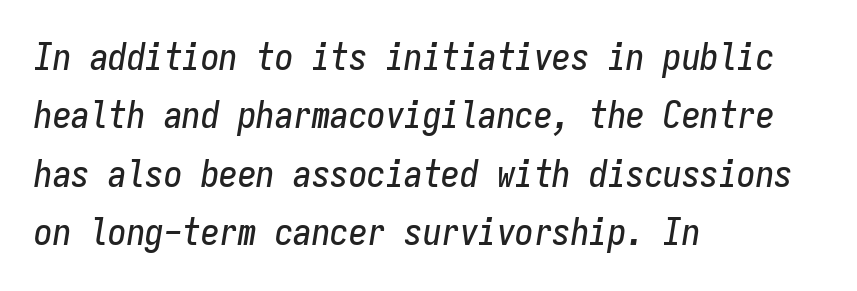
The image shows 37 px condensed type, italic (leaning right), monospaced; set left-aligned, normal line spacing (1.58x), normal letter spacing, not underlined; low stroke contrast and a medium x-height.
